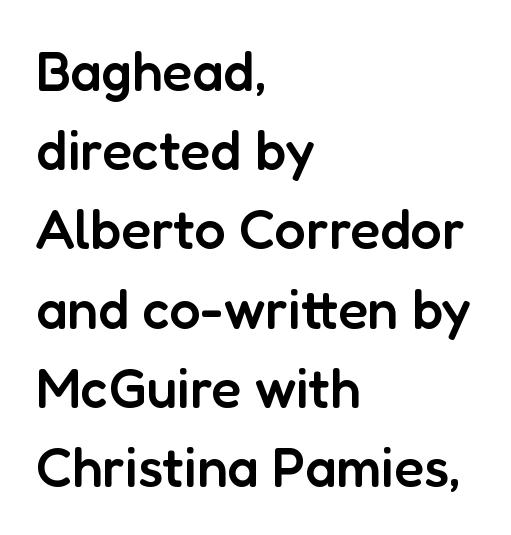
Q: Is the text bold? A: Semi-bold.
Q: Is the text italic (slanted)? A: No, it is upright.
Q: Is the typeface a serif or a sans-serif typeface? A: Sans-serif.
Q: Is the text underlined? A: No.
Q: How is the paragraph aligned? A: Left-aligned.
Q: Is the spacing between letters normal or unusually wide? A: Normal.
Q: Is the spacing between lines tight, normal or loose? A: Normal.
Q: Width (condensed, normal, or wide)? A: Normal.
Q: Stroke contrast? A: Low.
Q: x-height? A: Medium.
Q: Monospaced? A: No.
